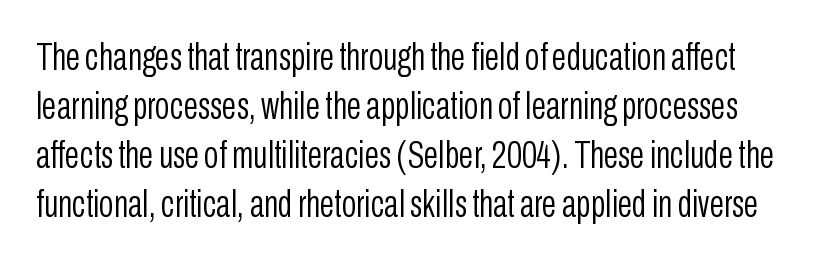
Q: Is the text bold? A: No.
Q: Is the text italic (slanted)? A: No, it is upright.
Q: Is the typeface a serif or a sans-serif typeface? A: Sans-serif.
Q: Is the text underlined? A: No.
Q: Is the spacing between letters normal or unusually wide? A: Normal.
Q: Is the spacing between lines tight, normal or loose? A: Normal.
Q: Width (condensed, normal, or wide)? A: Condensed.
Q: Stroke contrast? A: Low.
Q: x-height? A: Medium.
Q: Monospaced? A: No.
